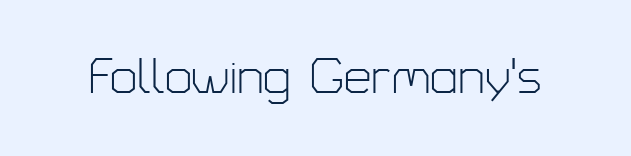
The image shows 49 px light sans-serif type, upright; set normal letter spacing, not underlined; low stroke contrast and a medium x-height.
